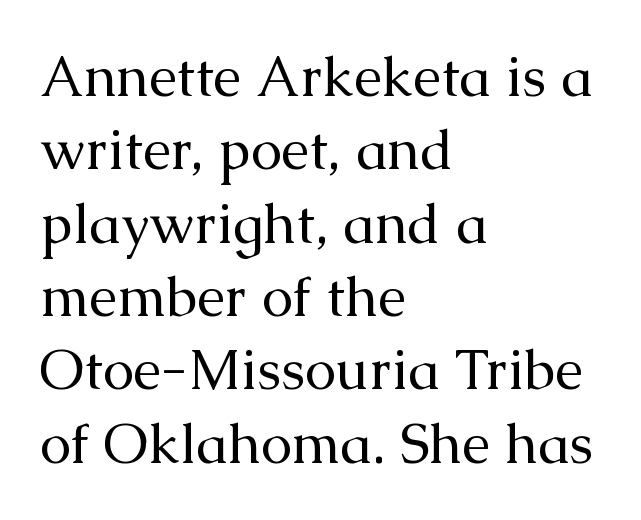
Q: Is the text bold? A: No.
Q: Is the text italic (slanted)? A: No, it is upright.
Q: Is the typeface a serif or a sans-serif typeface? A: Serif.
Q: Is the text underlined? A: No.
Q: How is the paragraph aligned? A: Left-aligned.
Q: Is the spacing between letters normal or unusually wide? A: Normal.
Q: Is the spacing between lines tight, normal or loose? A: Normal.
Q: Width (condensed, normal, or wide)? A: Normal.
Q: Stroke contrast? A: Medium.
Q: x-height? A: Medium.
Q: Monospaced? A: No.
